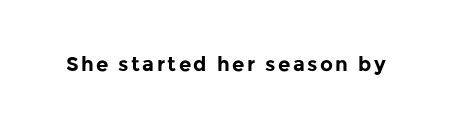
Q: Is the text bold? A: Yes.
Q: Is the text italic (slanted)? A: No, it is upright.
Q: Is the text underlined? A: No.
